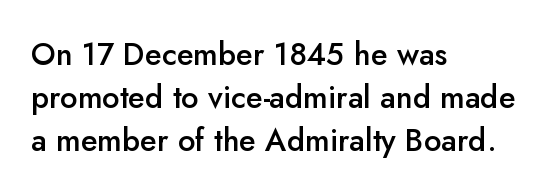
The image shows 31 px semibold sans-serif type, upright; set left-aligned, normal line spacing (1.39x), normal letter spacing, not underlined; low stroke contrast and a small x-height.
